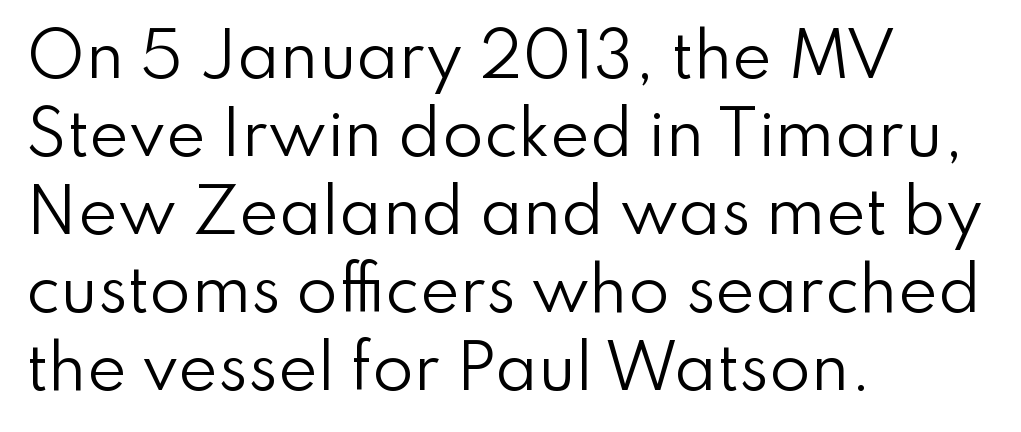
Is the type heavy? It reads as light-to-regular instead. Teacher's note: observe the even left margin — that is flush-left alignment. Does extra space separate the letters? No, they use regular spacing. This sample uses an upright cut, with every glyph sitting square on the baseline. I'd call this a sans setting — the letters go barefoot. The specimen omits any rule beneath the text block's lines.
